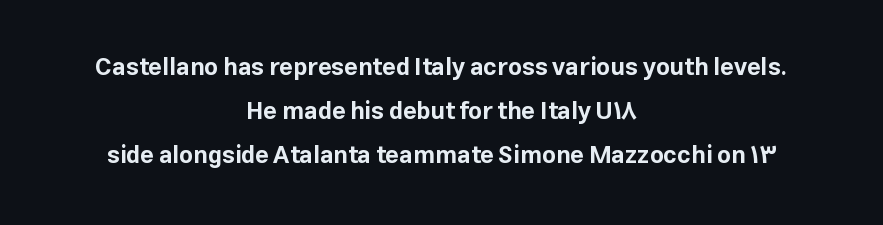
Rule under the text: the space is simply empty. The typesetter chose a symmetrical, centered arrangement here. Summary of weight: heavy, a full bold. Caption: standard tracking, unaltered. Rendered with straight, roman letterforms.
